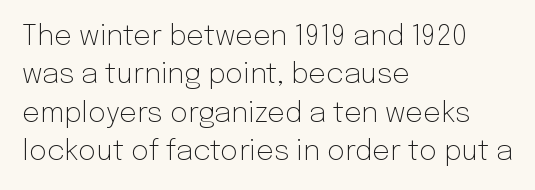
{"serif": "no", "italic": "no", "bold": "no", "weight": "light", "width": "normal", "stroke_contrast": "low", "x_height": "medium", "monospaced": "no", "underline": "no", "align": "left", "line_spacing": "normal", "line_spacing_ratio": 1.37, "letter_spacing": "normal", "letter_spacing_em": 0.0, "glyph_px": 28}
